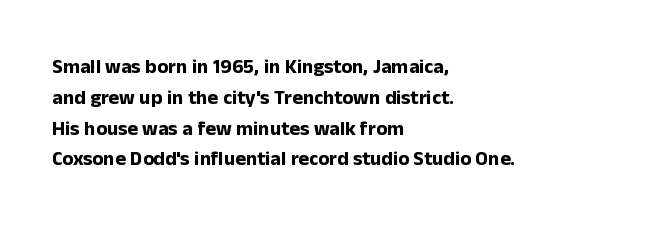
Q: Is the text bold? A: Yes.
Q: Is the text italic (slanted)? A: No, it is upright.
Q: Is the text underlined? A: No.
Q: How is the paragraph aligned? A: Left-aligned.
Q: Is the spacing between letters normal or unusually wide? A: Normal.
Q: Is the spacing between lines tight, normal or loose? A: Normal.
